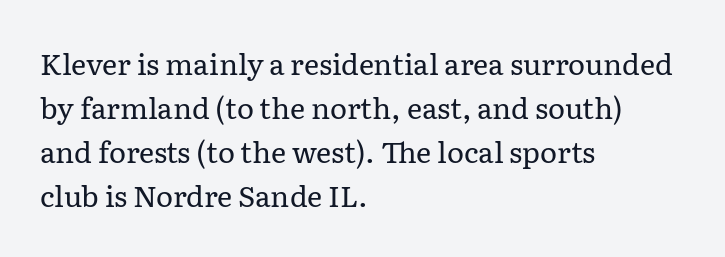
The space between consecutive lines is moderate. Summary of weight: not heavy and not bold. Notice how the passage keeps a crisp vertical edge on the left only. These lines are rendered in a variable-pitch font. Nobody touched the tracking dial on this one.
